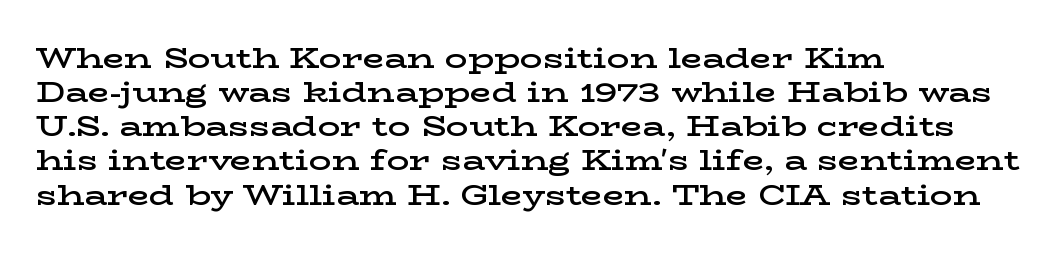
Ascenders rise straight up at ninety degrees. The face used here is rendered with its standard letterfit. This rendering uses left alignment, leaving the right contour irregular. Regarding serifs, this sample has them. The letters advance in unequal steps, a hallmark of proportional type. Underlining? Definitely not there.
